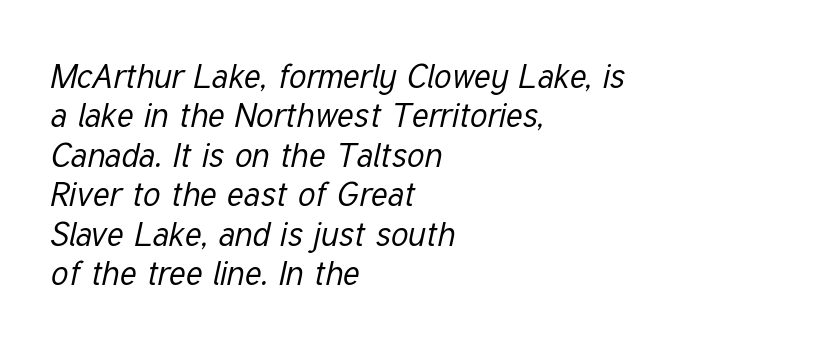
Q: Is the text bold? A: No.
Q: Is the text italic (slanted)? A: Yes, it leans right by about 12 degrees.
Q: Is the text underlined? A: No.
Q: How is the paragraph aligned? A: Left-aligned.
Q: Is the spacing between letters normal or unusually wide? A: Normal.
Q: Width (condensed, normal, or wide)? A: Condensed.
Q: Stroke contrast? A: Low.
Q: x-height? A: Medium.
Q: Monospaced? A: No.
